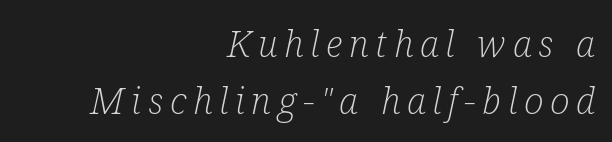
{"serif": "yes", "italic": "yes", "lean": "right", "slant_degrees": 12, "bold": "no", "weight": "light", "width": "condensed", "stroke_contrast": "low", "x_height": "medium", "monospaced": "no", "underline": "no", "align": "right", "line_spacing": "normal", "line_spacing_ratio": 1.53, "glyph_px": 37}
